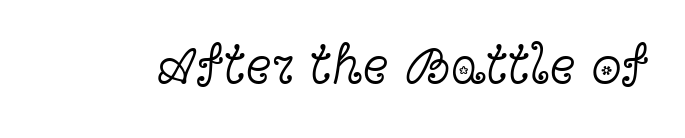
{"serif": "yes", "bold": "no", "weight": "light", "width": "wide", "x_height": "medium", "monospaced": "no", "underline": "no", "letter_spacing": "normal", "letter_spacing_em": 0.0, "glyph_px": 55}
